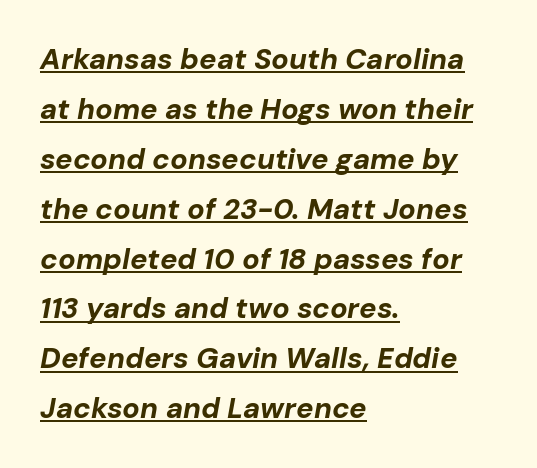
The image shows 29 px bold type, italic (leaning right); set left-aligned, line spacing 1.72x, normal letter spacing, underlined; low stroke contrast and a medium x-height.
